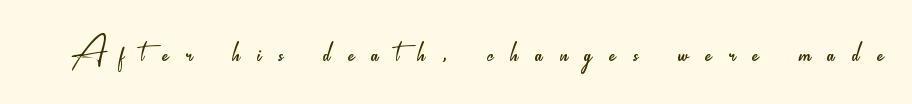
Q: Is the text bold? A: No.
Q: Is the text italic (slanted)? A: Yes.
Q: Is the typeface a serif or a sans-serif typeface? A: Sans-serif.
Q: Is the text underlined? A: No.
Q: Is the spacing between letters normal or unusually wide? A: Unusually wide.
Q: Width (condensed, normal, or wide)? A: Condensed.
Q: Stroke contrast? A: Low.
Q: x-height? A: Small.
Q: Monospaced? A: No.
